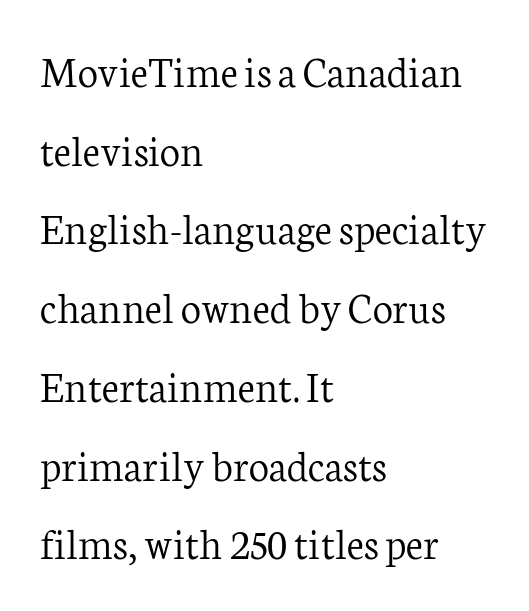
Weight: in the light-to-regular range. Rule under the text: the space is simply empty. Is the letter spacing exaggerated? No — it looks like the ordinary default. The typography opts for an upright posture over an oblique one. Looks like regular typesetting: each glyph gets only the width it needs. Every row of glyphs begins at an identical x-position on the left.
